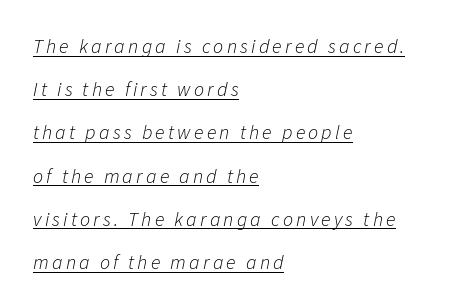
The image shows 20 px text type, italic (leaning right); set left-aligned, loose line spacing (2.16x), underlined.
